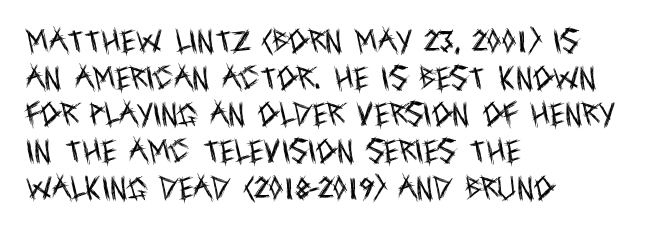
{"italic": "no", "bold": "no", "underline": "no", "align": "left", "line_spacing": "normal", "line_spacing_ratio": 1.41, "letter_spacing": "normal", "letter_spacing_em": 0.0, "glyph_px": 26}
